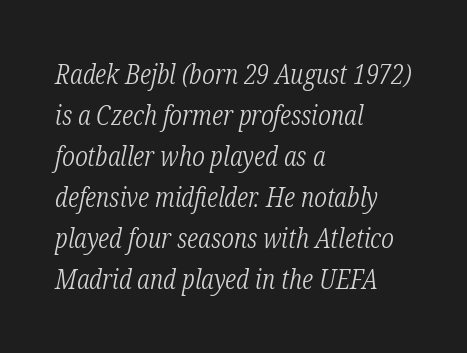
The image shows 27 px text type, italic (leaning right); set left-aligned, normal line spacing (1.52x), normal letter spacing, not underlined.
